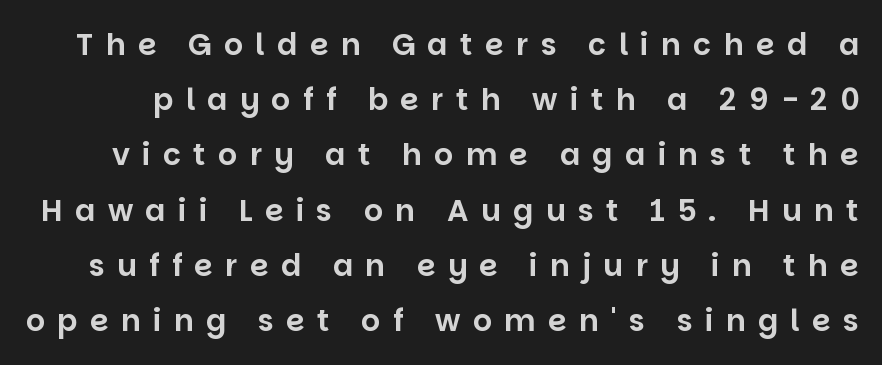
Q: Is the text italic (slanted)? A: No, it is upright.
Q: Is the typeface a serif or a sans-serif typeface? A: Sans-serif.
Q: Is the text underlined? A: No.
Q: Is the spacing between letters normal or unusually wide? A: Unusually wide.
Q: Width (condensed, normal, or wide)? A: Normal.
Q: Stroke contrast? A: Low.
Q: x-height? A: Large.
Q: Monospaced? A: No.
